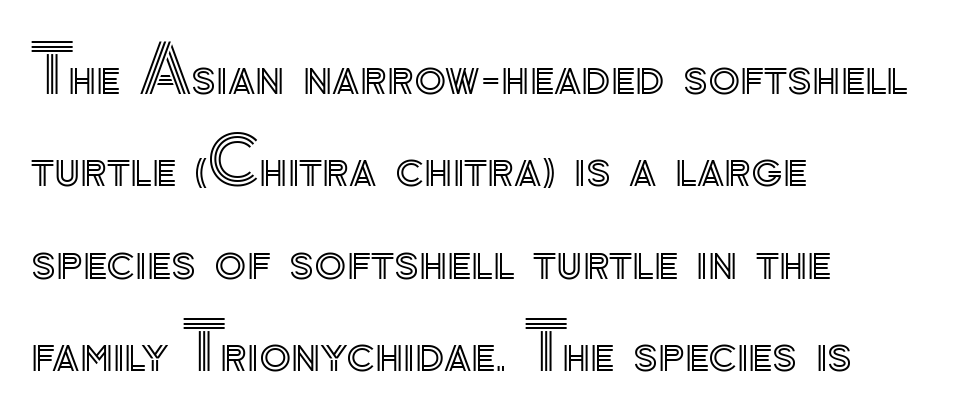
Q: Is the text italic (slanted)? A: No, it is upright.
Q: Is the text underlined? A: No.
Q: How is the paragraph aligned? A: Left-aligned.
Q: Is the spacing between letters normal or unusually wide? A: Normal.
Q: Is the spacing between lines tight, normal or loose? A: Normal.
Q: Width (condensed, normal, or wide)? A: Normal.
Q: x-height? A: Small.
Q: Monospaced? A: No.
